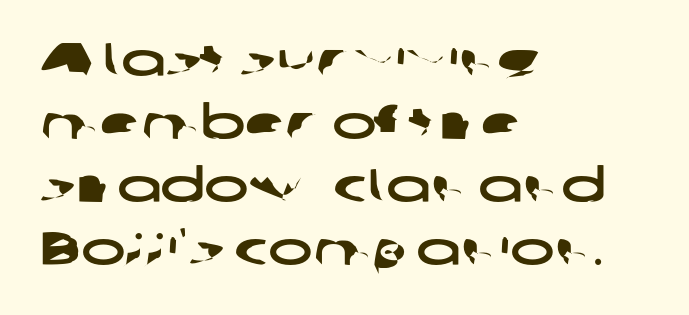
The image shows 47 px wide sans-serif type; set left-aligned, normal line spacing (1.34x), normal letter spacing, not underlined; low stroke contrast and a medium x-height.
